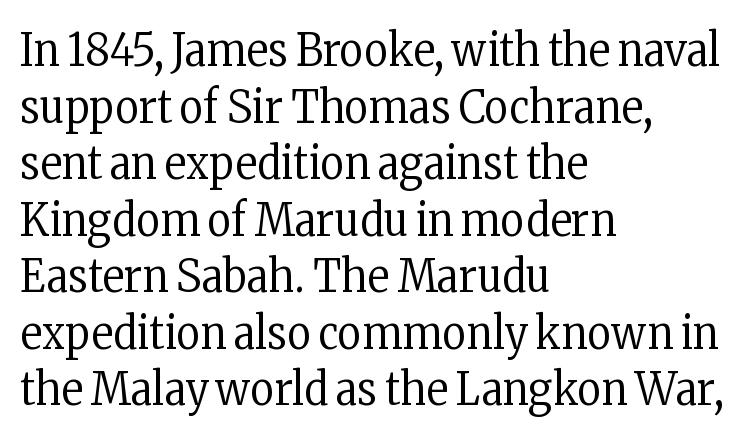
The image shows 46 px regular-weight, condensed serif type, upright; set left-aligned, line spacing 1.23x, normal letter spacing, not underlined; low stroke contrast and a medium x-height.
